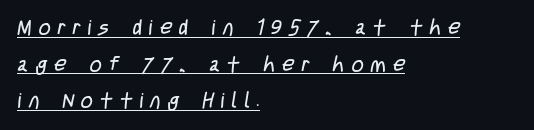
Q: Is the text bold? A: No.
Q: Is the text underlined? A: Yes.
Q: How is the paragraph aligned? A: Left-aligned.
Q: Is the spacing between letters normal or unusually wide? A: Unusually wide.
